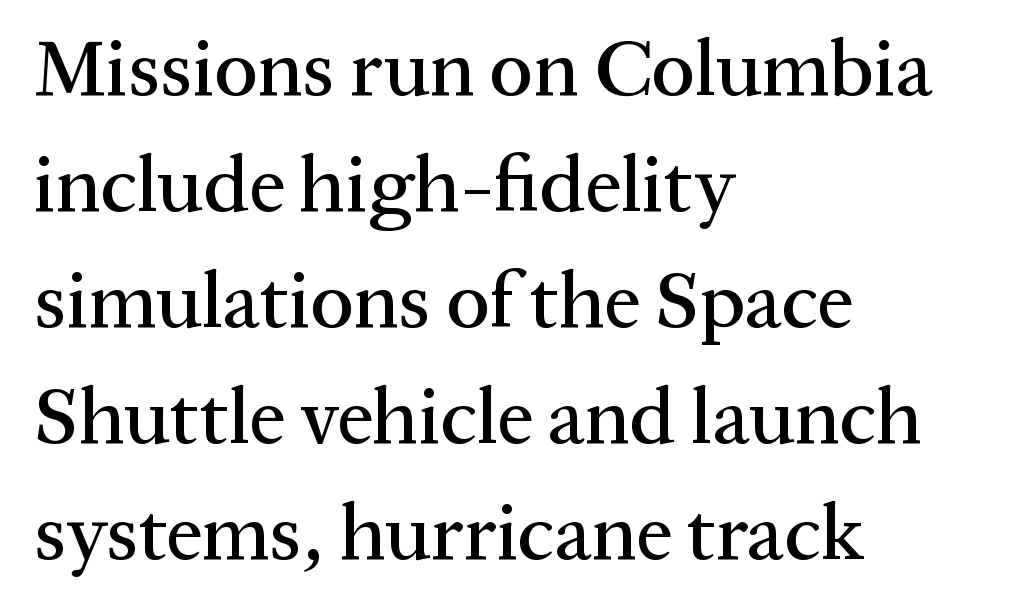
Glance below the letters and you will spot only blank space. Is this a fixed-width face? No — the glyphs have proportional, varying widths. Is there any slant? The stems are plumb. There is no visible air inserted between adjacent glyphs. All the whitespace from short lines collects on the right. Line spacing here is normal.
